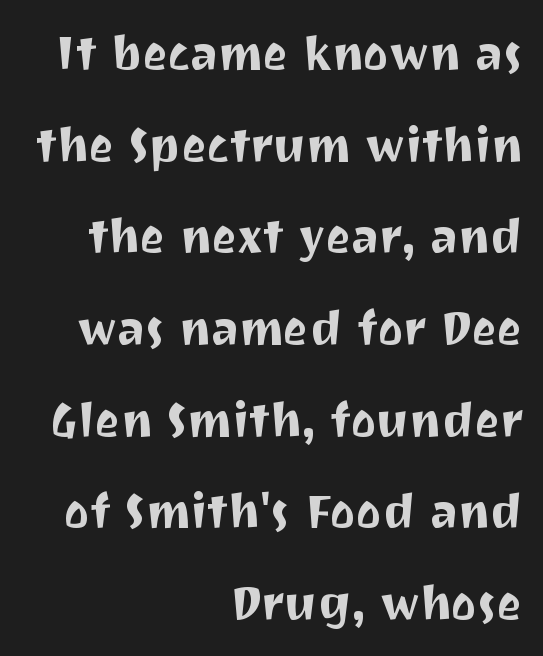
The image shows 48 px sans-serif type, upright; set right-aligned, loose line spacing (1.91x), normal letter spacing, not underlined; medium stroke contrast and a medium x-height.
